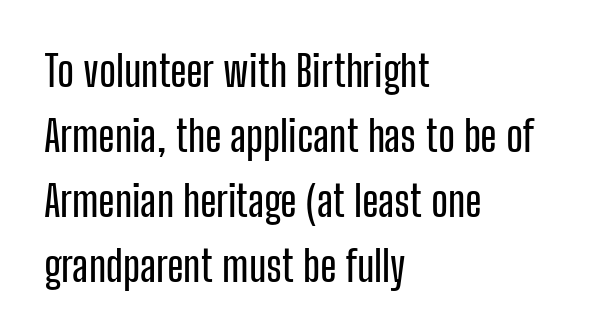
The glyphs in this specimen are sans serif. The face used here is proportionally spaced, like ordinary book or web type. Does the lettering tilt? It doesn't — this is upright. Has an underline been added? It has not. Each word holds together tightly as a unit, with standard inter-letter gaps. The rendering anchors every line to the left-hand side.
